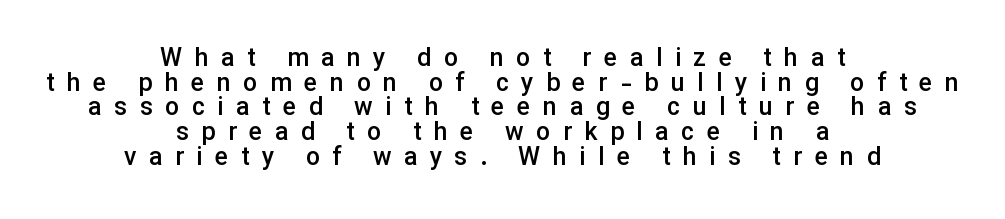
The gap between lines stays unmarked. The rendering positions every line midway between the sides. Closely set lines give the paragraph a compact silhouette. The letters are semibold — heavier than regular but short of a full bold. The type sits square on the baseline with zero lean.
